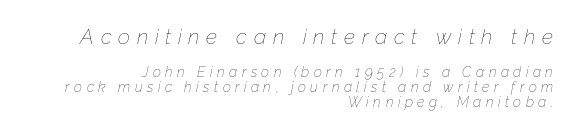
It's the slanting kind of type. Weight: in the light-to-regular range. The specimen omits any rule beneath the text block's lines. This sample uses expanded letter spacing, leaving extra air between glyphs.
